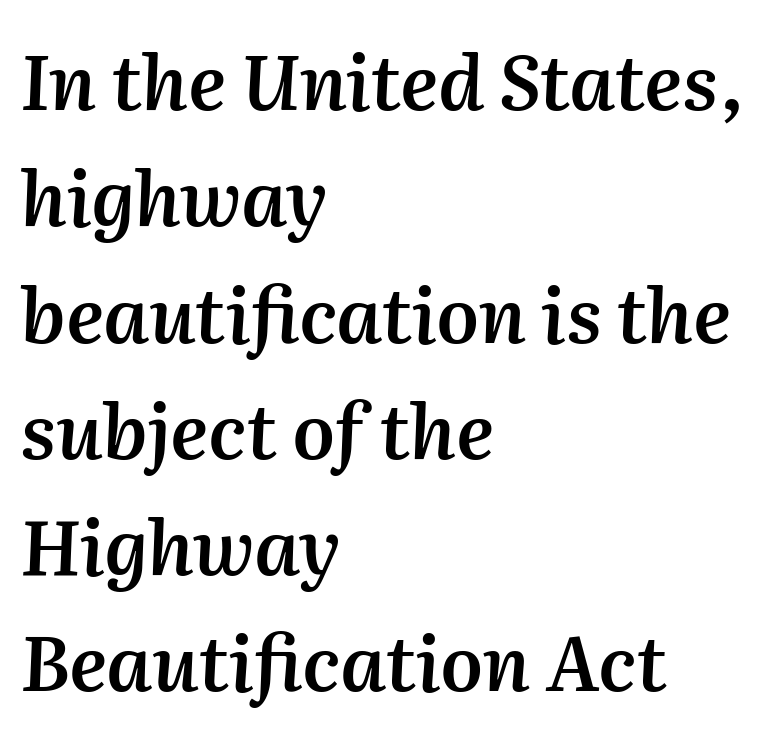
The image shows 76 px semibold type, italic (leaning right); set left-aligned, normal line spacing (1.53x), normal letter spacing, not underlined; medium stroke contrast and a medium x-height.
